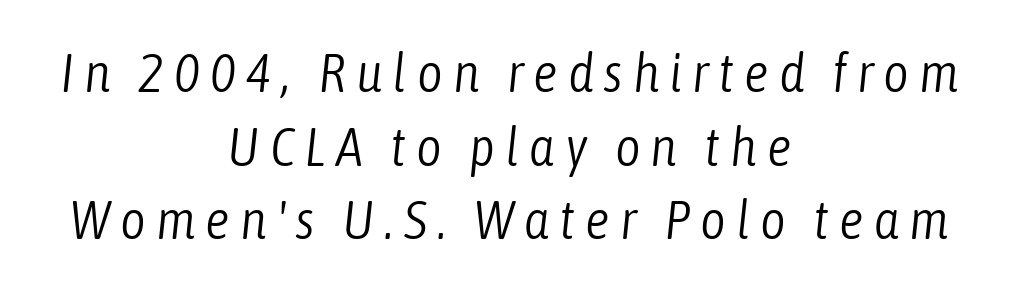
{"italic": "yes", "lean": "right", "slant_degrees": 6, "bold": "no", "weight": "light", "width": "condensed", "stroke_contrast": "low", "x_height": "medium", "monospaced": "no", "underline": "no", "align": "center", "line_spacing": "normal", "line_spacing_ratio": 1.34, "glyph_px": 55}
